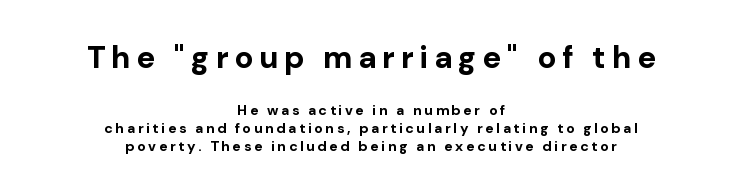
Q: Is the text bold? A: Yes.
Q: Is the text italic (slanted)? A: No, it is upright.
Q: Is the typeface a serif or a sans-serif typeface? A: Sans-serif.
Q: Is the text underlined? A: No.
Q: How is the paragraph aligned? A: Centered.
Q: Is the spacing between lines tight, normal or loose? A: Normal.
Q: Which block of text is set in a larger size, the first (top) or the second (bottom)? A: The first (top) one.
Q: Width (condensed, normal, or wide)? A: Normal.
Q: Stroke contrast? A: Low.
Q: x-height? A: Medium.
Q: Monospaced? A: No.
